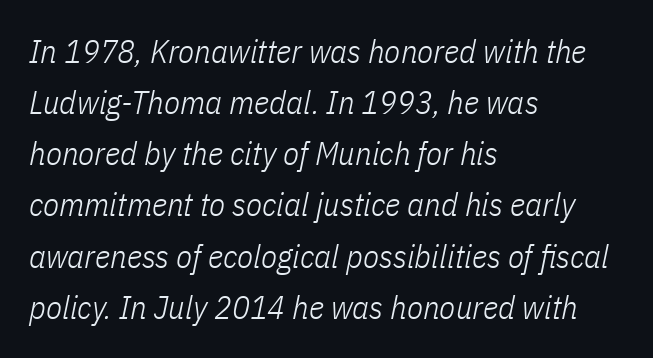
Tall strokes in this sample are angled rather than plumb. The rendering uses a moderate line-height, typical for paragraphs. Caption: face not bold, strokes unweighted. Descender tails drop into unmarked territory. Line starts are locked; line ends wander. How are the letters spaced? Ordinarily, with no added tracking.
